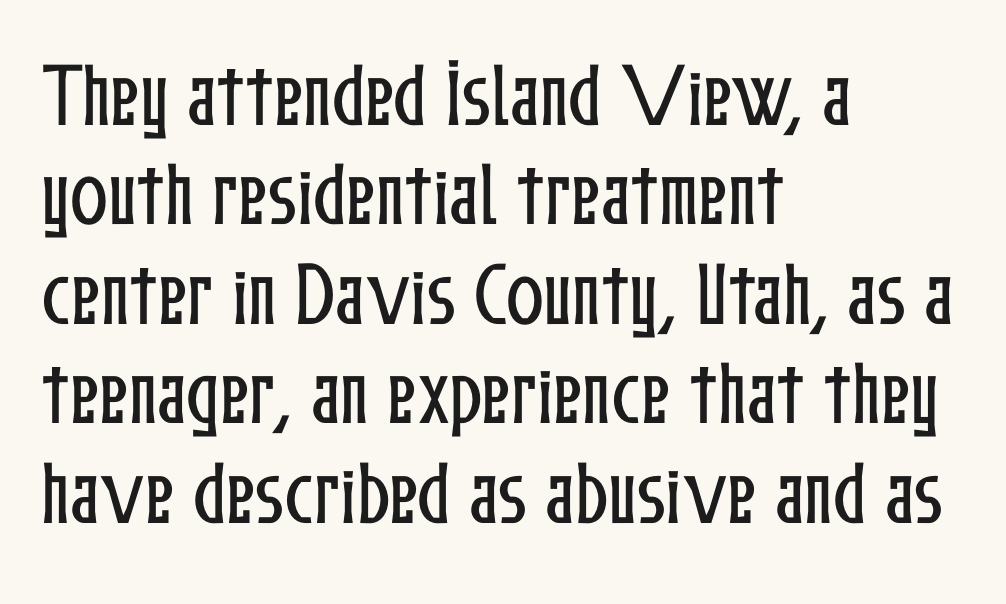
The image shows 70 px condensed type, upright; set left-aligned, normal line spacing (1.42x), normal letter spacing, not underlined; low stroke contrast and a medium x-height.
